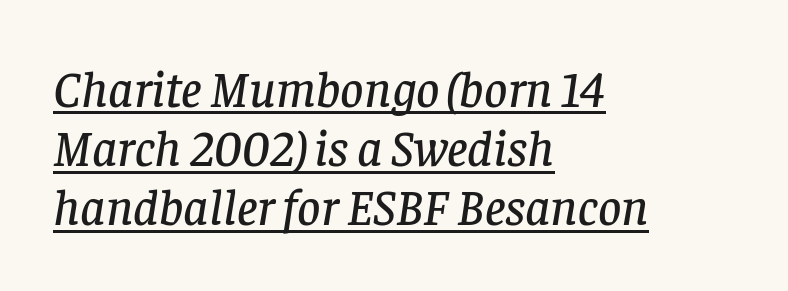
Q: Is the text italic (slanted)? A: Yes, it leans right by about 8 degrees.
Q: Is the typeface a serif or a sans-serif typeface? A: Serif.
Q: Is the text underlined? A: Yes.
Q: How is the paragraph aligned? A: Left-aligned.
Q: Is the spacing between letters normal or unusually wide? A: Normal.
Q: Width (condensed, normal, or wide)? A: Normal.
Q: Stroke contrast? A: Low.
Q: x-height? A: Large.
Q: Monospaced? A: No.
